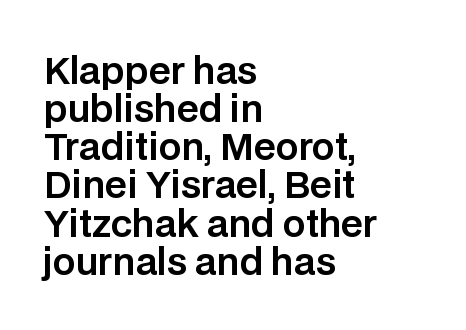
Q: Is the text italic (slanted)? A: No, it is upright.
Q: Is the typeface a serif or a sans-serif typeface? A: Sans-serif.
Q: Is the text underlined? A: No.
Q: How is the paragraph aligned? A: Left-aligned.
Q: Is the spacing between letters normal or unusually wide? A: Normal.
Q: Is the spacing between lines tight, normal or loose? A: Tight.
Q: Width (condensed, normal, or wide)? A: Normal.
Q: Stroke contrast? A: Low.
Q: x-height? A: Large.
Q: Monospaced? A: No.
